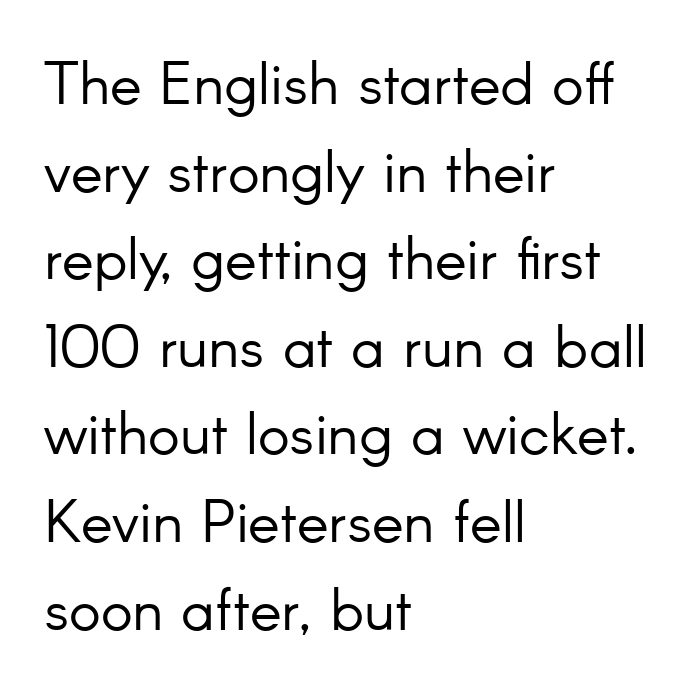
{"serif": "no", "italic": "no", "bold": "no", "weight": "light", "width": "normal", "stroke_contrast": "low", "x_height": "small", "monospaced": "no", "underline": "no", "align": "left", "line_spacing": "normal", "line_spacing_ratio": 1.46, "letter_spacing": "normal", "letter_spacing_em": 0.0, "glyph_px": 60}
